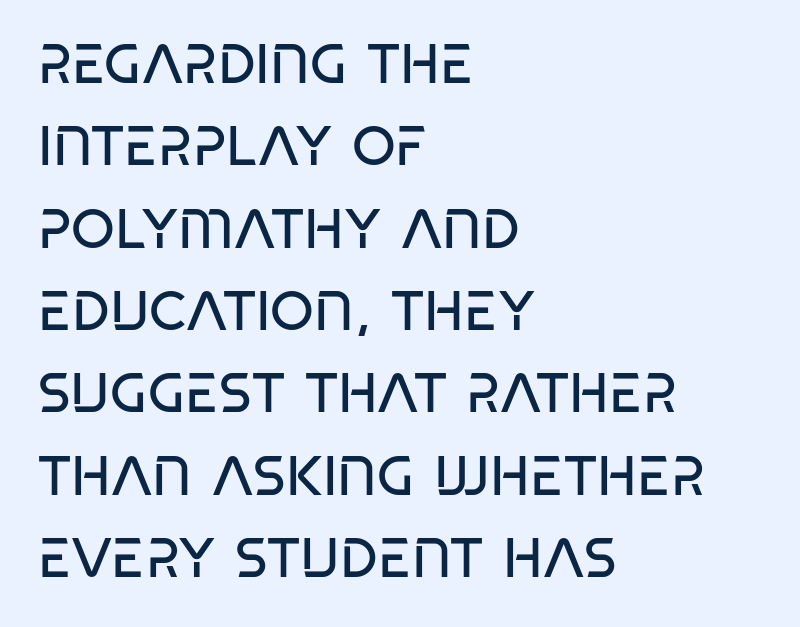
Q: Is the text bold? A: No.
Q: Is the typeface a serif or a sans-serif typeface? A: Sans-serif.
Q: Is the text underlined? A: No.
Q: How is the paragraph aligned? A: Left-aligned.
Q: Is the spacing between letters normal or unusually wide? A: Normal.
Q: Is the spacing between lines tight, normal or loose? A: Normal.
Q: Width (condensed, normal, or wide)? A: Condensed.
Q: Stroke contrast? A: Low.
Q: x-height? A: Large.
Q: Monospaced? A: No.
